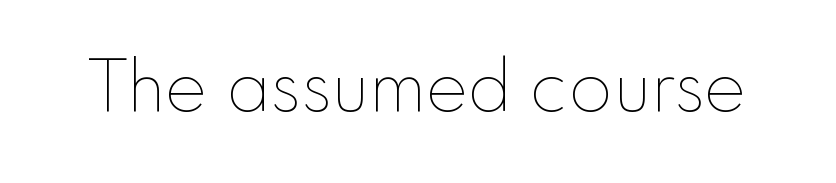
It's the straight-up-and-down kind of type. The baseline area is clear. Compared with a typical body face, this is equally light or lighter still. Observe the ordinary spacing: letters are neighbours, not strangers.
